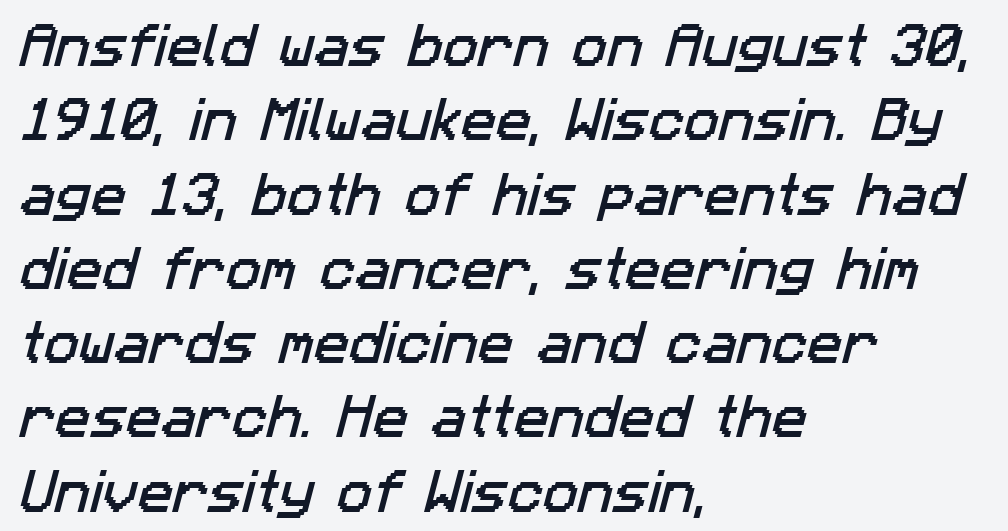
The image shows 47 px sans-serif type; set left-aligned, normal line spacing (1.58x), normal letter spacing, not underlined; low stroke contrast and a medium x-height.
